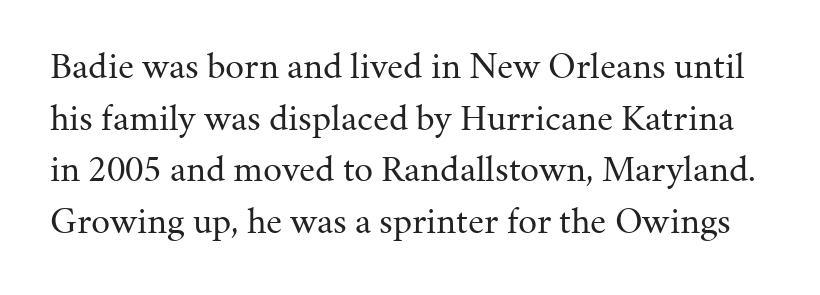
Font category for this specimen: serif. Regular leading. A typesetter would call this proportional, since set widths differ per character. How are the letters spaced? Ordinarily, with no added tracking. Decoration check: the copy has no underline. Caption: face not bold, strokes unweighted.
